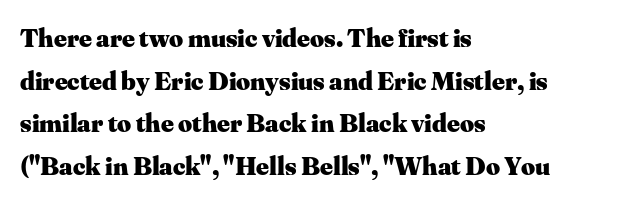
Q: Is the text bold? A: Yes.
Q: Is the text italic (slanted)? A: No, it is upright.
Q: Is the text underlined? A: No.
Q: How is the paragraph aligned? A: Left-aligned.
Q: Is the spacing between letters normal or unusually wide? A: Normal.
Q: Is the spacing between lines tight, normal or loose? A: Normal.
